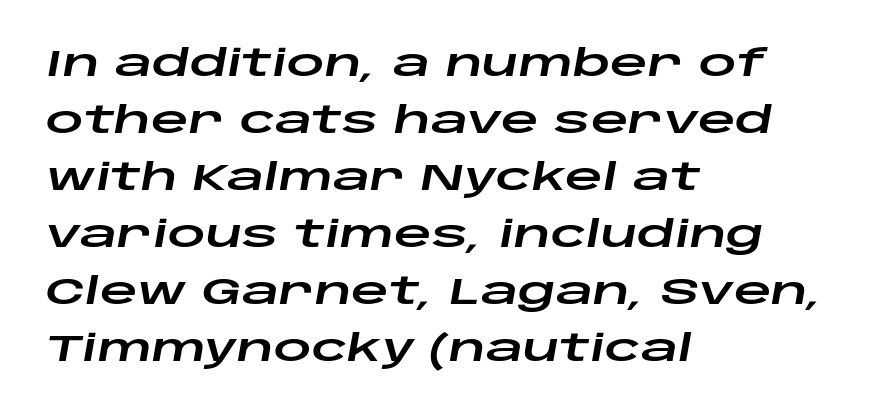
{"italic": "yes", "lean": "right", "slant_degrees": 10, "width": "wide", "stroke_contrast": "low", "x_height": "large", "monospaced": "no", "underline": "no", "align": "left", "line_spacing": "normal", "line_spacing_ratio": 1.54, "letter_spacing": "normal", "letter_spacing_em": 0.0, "glyph_px": 37}
